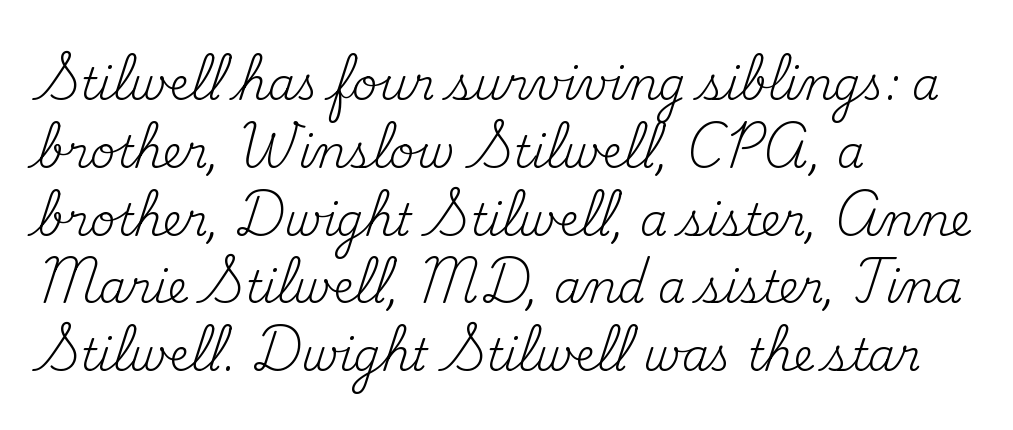
The image shows 44 px regular-weight serif type; set left-aligned, normal line spacing (1.54x), normal letter spacing, not underlined; medium stroke contrast and a small x-height.
